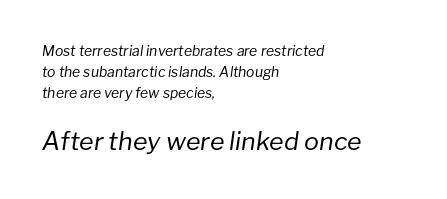
Q: Is the text bold? A: No.
Q: Is the text italic (slanted)? A: Yes, it leans right by about 8 degrees.
Q: Is the text underlined? A: No.
Q: How is the paragraph aligned? A: Left-aligned.
Q: Is the spacing between letters normal or unusually wide? A: Normal.
Q: Is the spacing between lines tight, normal or loose? A: Normal.
Q: Which block of text is set in a larger size, the first (top) or the second (bottom)? A: The second (bottom) one.
